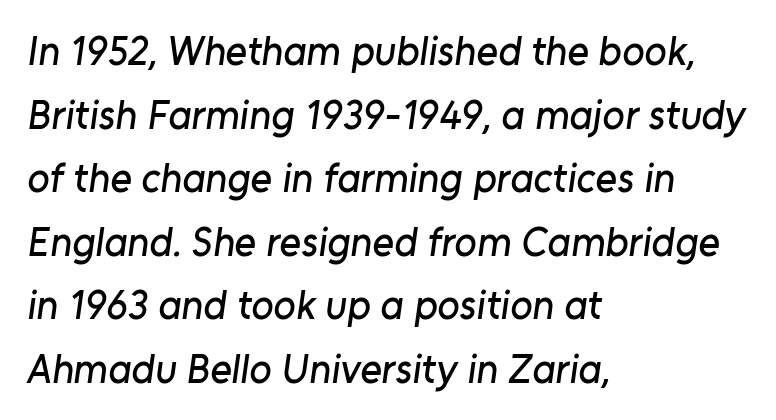
Q: Is the typeface a serif or a sans-serif typeface? A: Sans-serif.
Q: Is the text underlined? A: No.
Q: How is the paragraph aligned? A: Left-aligned.
Q: Is the spacing between letters normal or unusually wide? A: Normal.
Q: Is the spacing between lines tight, normal or loose? A: Normal.
Q: Width (condensed, normal, or wide)? A: Normal.
Q: Stroke contrast? A: Low.
Q: x-height? A: Medium.
Q: Monospaced? A: No.
